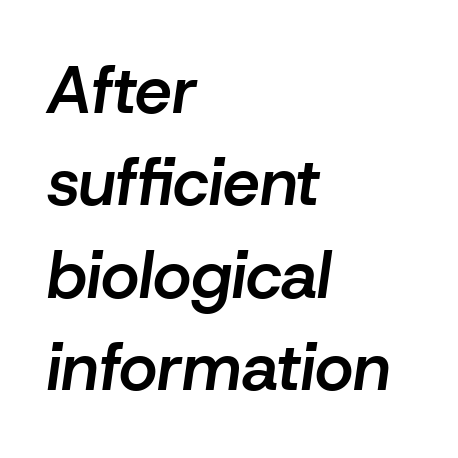
Q: Is the text bold? A: Semi-bold.
Q: Is the text italic (slanted)? A: Yes, it leans right by about 8 degrees.
Q: Is the text underlined? A: No.
Q: How is the paragraph aligned? A: Left-aligned.
Q: Is the spacing between letters normal or unusually wide? A: Normal.
Q: Is the spacing between lines tight, normal or loose? A: Normal.
Q: Width (condensed, normal, or wide)? A: Normal.
Q: Stroke contrast? A: Low.
Q: x-height? A: Medium.
Q: Monospaced? A: No.
